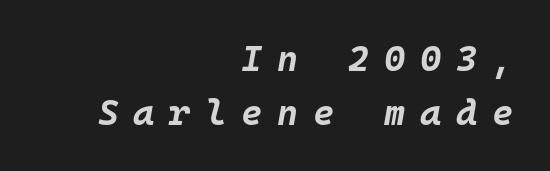
Q: Is the text bold? A: Yes.
Q: Is the text italic (slanted)? A: Yes, it leans right by about 10 degrees.
Q: Is the text underlined? A: No.
Q: How is the paragraph aligned? A: Right-aligned.
Q: Is the spacing between letters normal or unusually wide? A: Unusually wide.
Q: Is the spacing between lines tight, normal or loose? A: Normal.
Q: Width (condensed, normal, or wide)? A: Normal.
Q: Stroke contrast? A: Low.
Q: x-height? A: Large.
Q: Monospaced? A: Yes.
